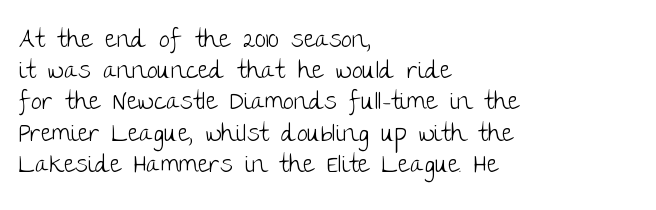
Q: Is the text bold? A: No.
Q: Is the text italic (slanted)? A: No, it is upright.
Q: Is the text underlined? A: No.
Q: How is the paragraph aligned? A: Left-aligned.
Q: Is the spacing between letters normal or unusually wide? A: Normal.
Q: Is the spacing between lines tight, normal or loose? A: Normal.
